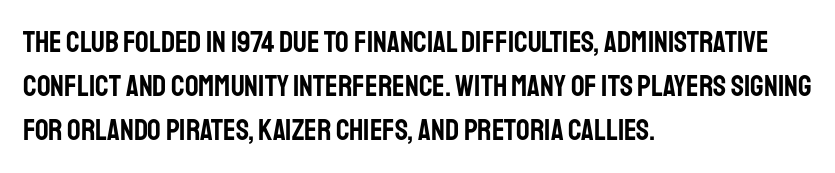
The image shows 30 px condensed sans-serif type, upright; set left-aligned, normal line spacing (1.47x), normal letter spacing, not underlined; low stroke contrast and a large x-height.
